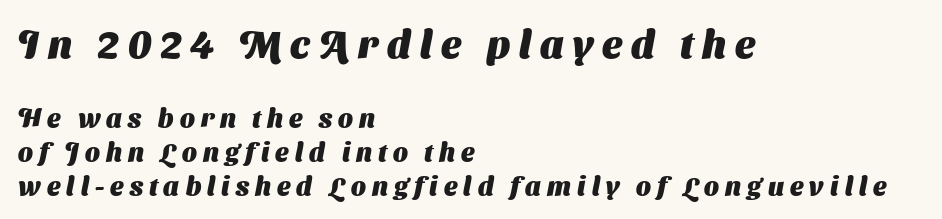
Large over small — that's the arrangement of the two blocks here. The gap between lines stays unmarked. Is the block centered? No — it sits flush against the left margin. The line-height multiplier appears to be the usual default.
